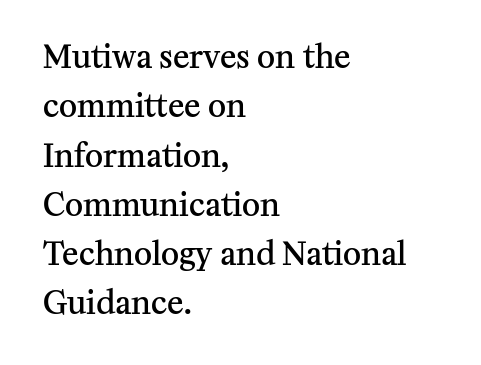
{"serif": "yes", "italic": "no", "bold": "semi", "weight": "semibold", "width": "normal", "stroke_contrast": "medium", "x_height": "medium", "monospaced": "no", "underline": "no", "align": "left", "line_spacing": "normal", "line_spacing_ratio": 1.59, "letter_spacing": "normal", "letter_spacing_em": 0.0, "glyph_px": 31}
